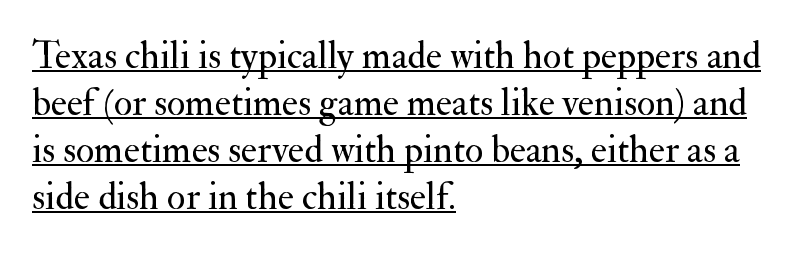
Do the characters align in a grid? No, the font is proportional. Beneath each row of characters lies a ruled line. Stroke terminals: seriffed. The ragged edge is on the right, which tells us the setting is flush left.
